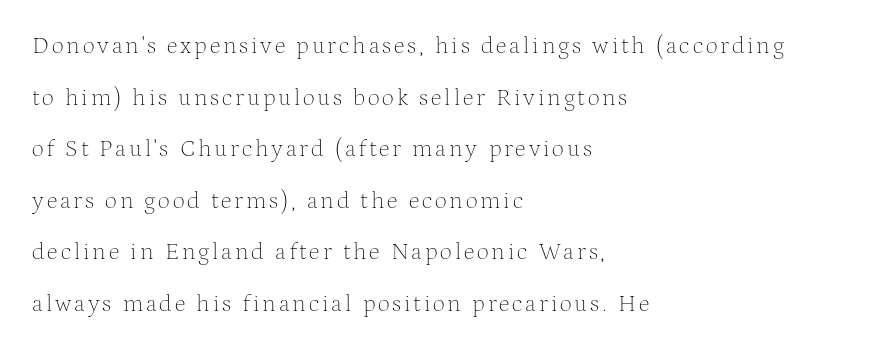
{"italic": "no", "bold": "no", "underline": "no", "align": "left", "line_spacing": "loose", "line_spacing_ratio": 2.15, "glyph_px": 24}
